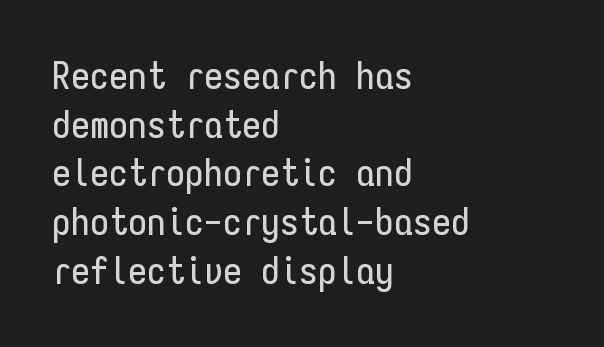
{"serif": "no", "italic": "no", "width": "condensed", "stroke_contrast": "low", "x_height": "medium", "monospaced": "yes", "underline": "no", "align": "left", "line_spacing": "normal", "line_spacing_ratio": 1.28, "letter_spacing": "normal", "letter_spacing_em": 0.0, "glyph_px": 38}
